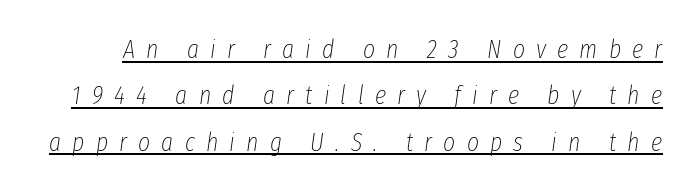
Slanted lettering throughout. Stem width sits at or under what a default text font uses. Students, note that the glyphs here are deliberately spaced far apart. A baseline rule has been typeset under these characters.
